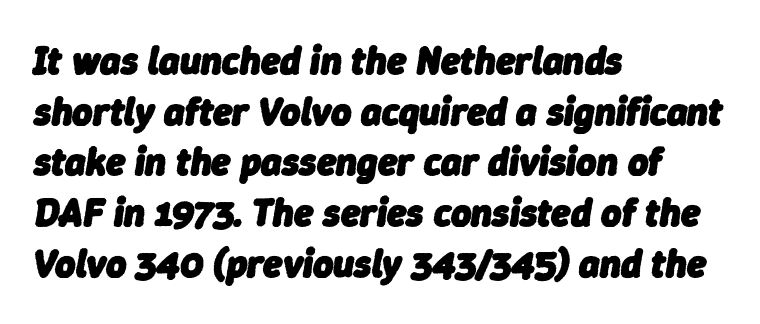
Q: Is the text bold? A: Yes.
Q: Is the text italic (slanted)? A: Yes, it leans right by about 9 degrees.
Q: Is the text underlined? A: No.
Q: How is the paragraph aligned? A: Left-aligned.
Q: Is the spacing between letters normal or unusually wide? A: Normal.
Q: Is the spacing between lines tight, normal or loose? A: Normal.
Q: Width (condensed, normal, or wide)? A: Normal.
Q: Stroke contrast? A: Low.
Q: x-height? A: Medium.
Q: Monospaced? A: No.
